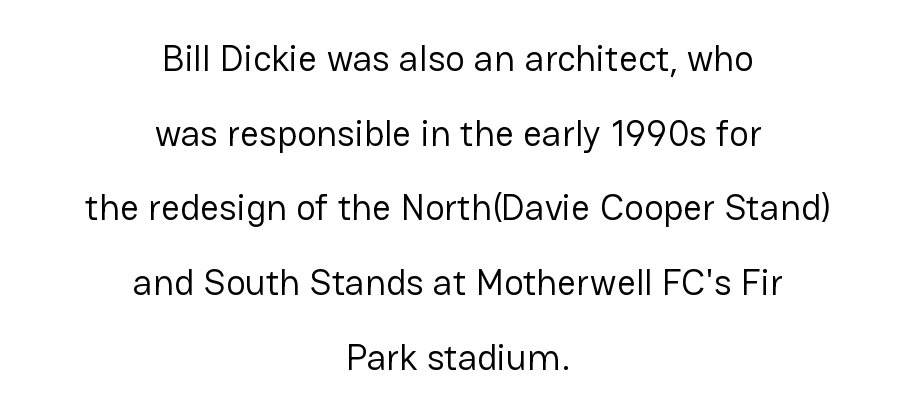
Does the leading feel generous? Absolutely, it's lavish. Layout note: lines centered. The font sits on the lighter half of the weight spectrum, regular included. The specimen reads as upright at a glance. Each word holds together tightly as a unit, with standard inter-letter gaps. The rendering uses natural spacing where letterforms have individual widths.
